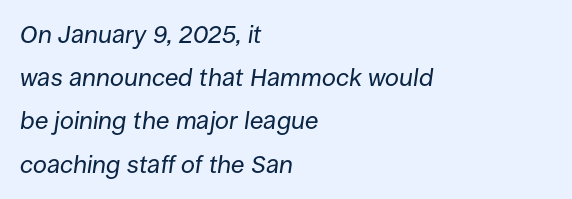
The image shows 25 px text type, italic (leaning right); set left-aligned, line spacing 1.73x, normal letter spacing, not underlined.
